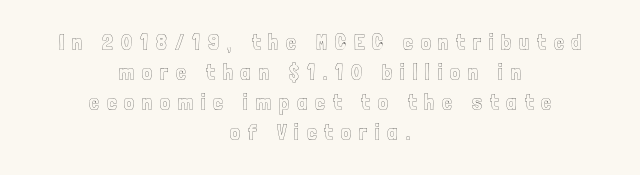
{"italic": "no", "underline": "no", "align": "center", "line_spacing": "normal", "line_spacing_ratio": 1.36, "letter_spacing": "wide", "letter_spacing_em": 0.36, "glyph_px": 22}
